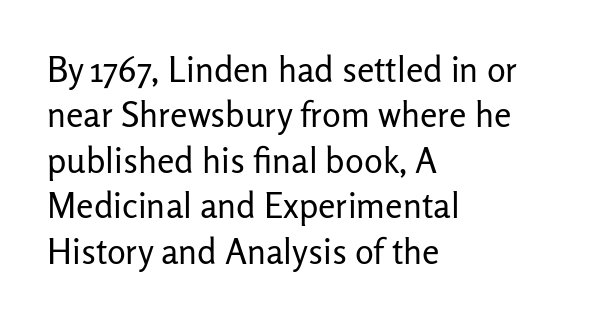
{"serif": "no", "italic": "no", "bold": "no", "weight": "regular", "width": "normal", "stroke_contrast": "low", "x_height": "medium", "monospaced": "no", "underline": "no", "align": "left", "line_spacing": "normal", "line_spacing_ratio": 1.3, "letter_spacing": "normal", "letter_spacing_em": 0.0, "glyph_px": 35}
